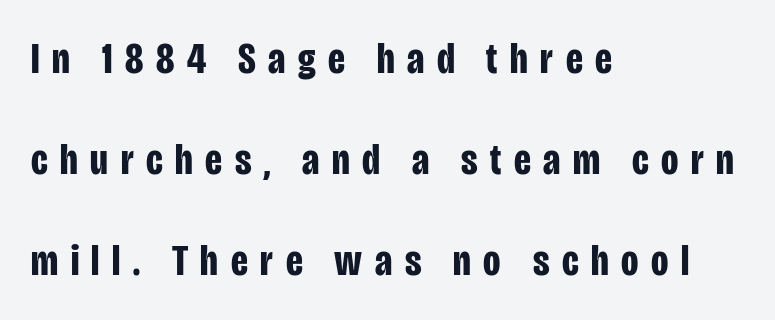
{"serif": "no", "italic": "no", "bold": "yes", "weight": "bold", "width": "condensed", "stroke_contrast": "low", "x_height": "large", "monospaced": "no", "underline": "no", "align": "left", "line_spacing": "loose", "line_spacing_ratio": 2.25, "letter_spacing": "wide", "letter_spacing_em": 0.28, "glyph_px": 45}
